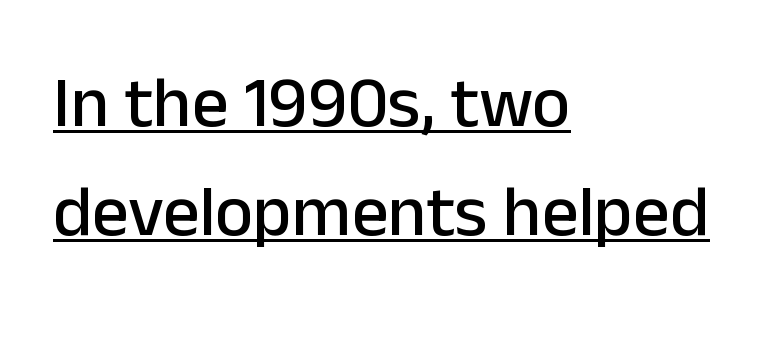
Q: Is the text italic (slanted)? A: No, it is upright.
Q: Is the typeface a serif or a sans-serif typeface? A: Sans-serif.
Q: Is the text underlined? A: Yes.
Q: How is the paragraph aligned? A: Left-aligned.
Q: Is the spacing between letters normal or unusually wide? A: Normal.
Q: Is the spacing between lines tight, normal or loose? A: Normal.
Q: Width (condensed, normal, or wide)? A: Normal.
Q: Stroke contrast? A: Low.
Q: x-height? A: Medium.
Q: Monospaced? A: No.
